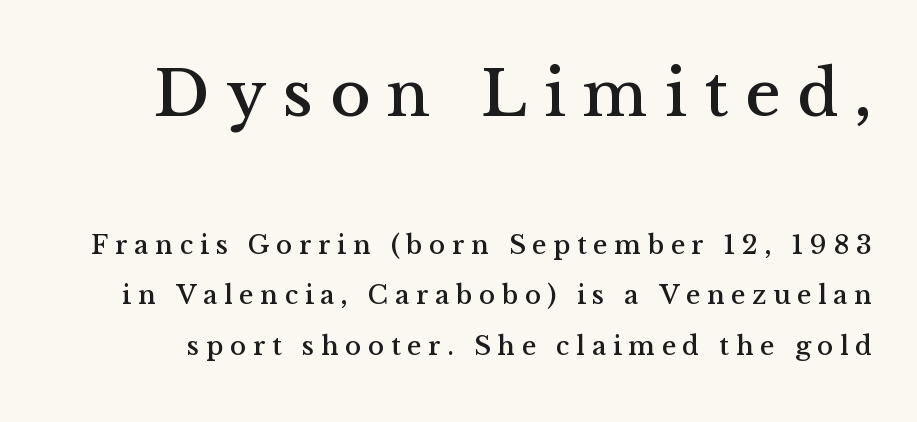
Characters follow at a spacing far wider than the type designer built in. The gap between lines stays unmarked. Of the two passages, the one on top uses the larger point size. Ascenders rise straight up at ninety degrees. Yep, those are serifs on the letters. These lines are rendered in a variable-pitch font.
